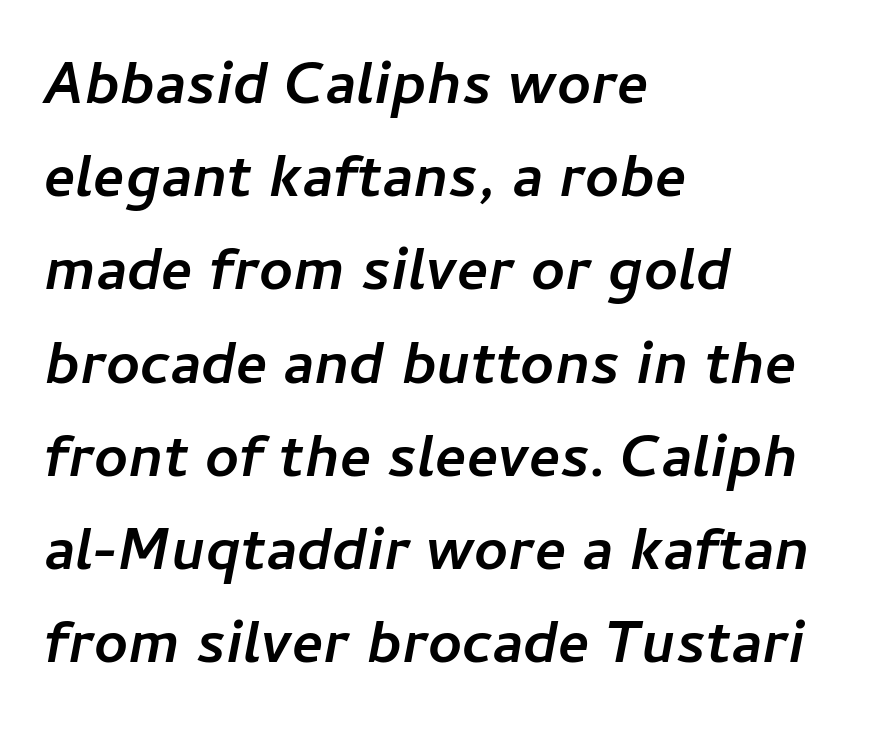
Weight: bold. The setting favours the left margin, as ordinary paragraphs usually do. Think of a printed novel: that variable character pitch is what you see here. Has an underline been added? It has not.
